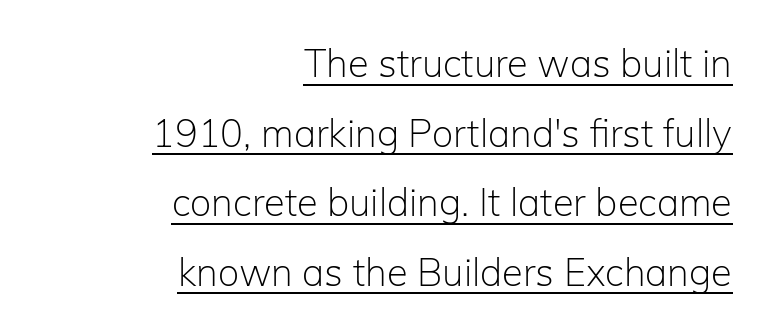
The image shows 38 px light sans-serif type, upright; set right-aligned, line spacing 1.83x, normal letter spacing, underlined; low stroke contrast and a medium x-height.
